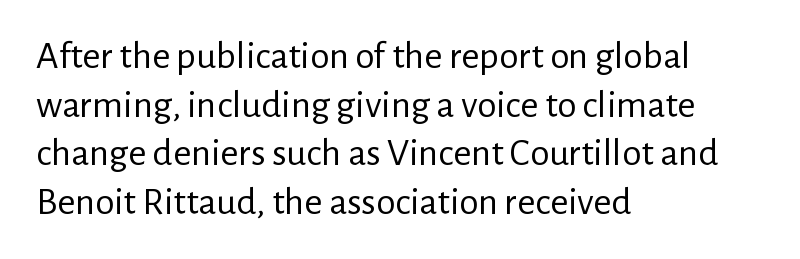
Q: Is the text bold? A: No.
Q: Is the text italic (slanted)? A: No, it is upright.
Q: Is the typeface a serif or a sans-serif typeface? A: Sans-serif.
Q: Is the text underlined? A: No.
Q: How is the paragraph aligned? A: Left-aligned.
Q: Is the spacing between letters normal or unusually wide? A: Normal.
Q: Is the spacing between lines tight, normal or loose? A: Normal.
Q: Width (condensed, normal, or wide)? A: Normal.
Q: Stroke contrast? A: Low.
Q: x-height? A: Medium.
Q: Monospaced? A: No.
